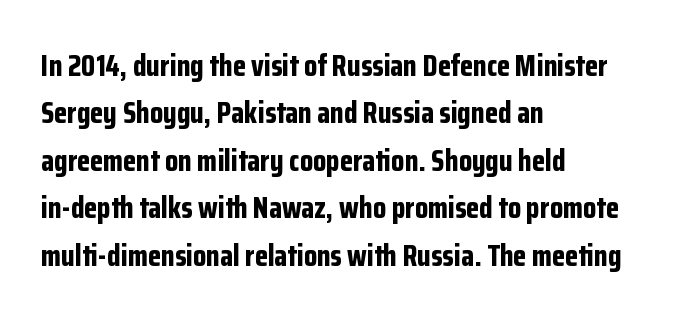
The image shows 30 px bold, condensed sans-serif type, upright; set left-aligned, normal line spacing (1.58x), normal letter spacing, not underlined; low stroke contrast and a medium x-height.
